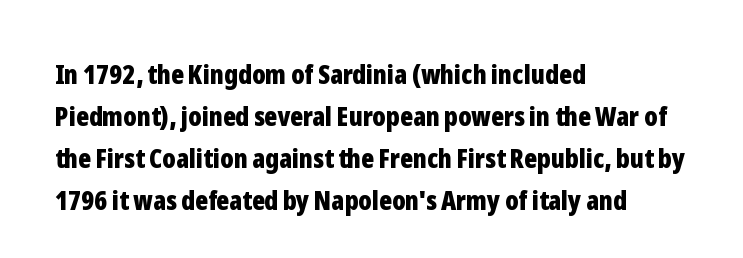
{"italic": "no", "bold": "yes", "underline": "no", "align": "left", "line_spacing": "normal", "line_spacing_ratio": 1.55, "letter_spacing": "normal", "letter_spacing_em": 0.0, "glyph_px": 27}
